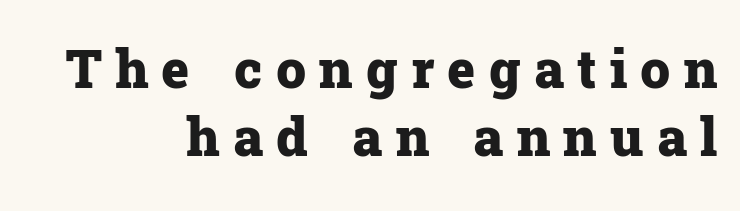
{"serif": "yes", "italic": "no", "bold": "yes", "weight": "heavy", "width": "normal", "stroke_contrast": "low", "x_height": "medium", "monospaced": "no", "underline": "no", "align": "right", "line_spacing": "normal", "line_spacing_ratio": 1.28, "letter_spacing": "wide", "letter_spacing_em": 0.25, "glyph_px": 53}
